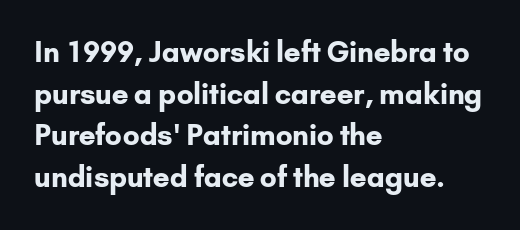
The rendering uses a moderate line-height, typical for paragraphs. The letters are bold, with thick, heavy strokes. The area under the type is left untouched. Unlike a traditional serif, this face leaves its strokes unadorned.
